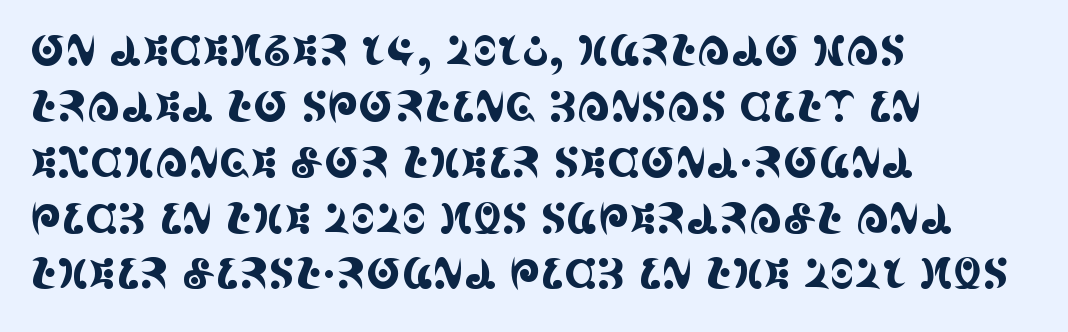
The image shows 42 px condensed serif type, upright; set left-aligned, normal line spacing (1.33x), normal letter spacing, not underlined; a large x-height.
